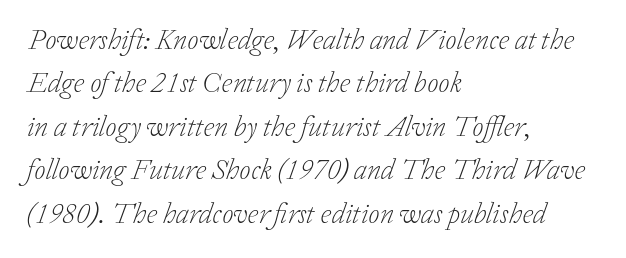
The image shows 29 px light serif type, italic (leaning right); set left-aligned, normal line spacing (1.5x), normal letter spacing, not underlined; low stroke contrast and a medium x-height.
